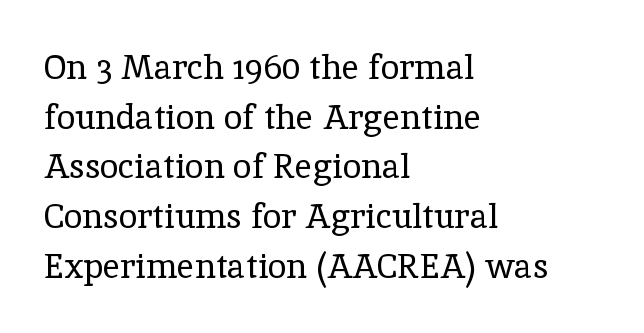
The space between consecutive lines is moderate. Does the lettering tilt? It doesn't — this is upright. Typographically, this falls in the serif category. Each word holds together tightly as a unit, with standard inter-letter gaps.
